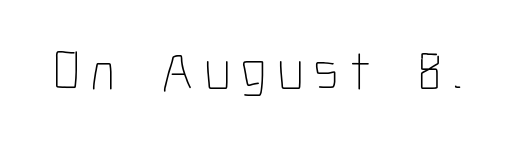
{"italic": "no", "bold": "no", "weight": "thin", "width": "condensed", "stroke_contrast": "low", "x_height": "medium", "monospaced": "no", "underline": "no", "glyph_px": 59}
